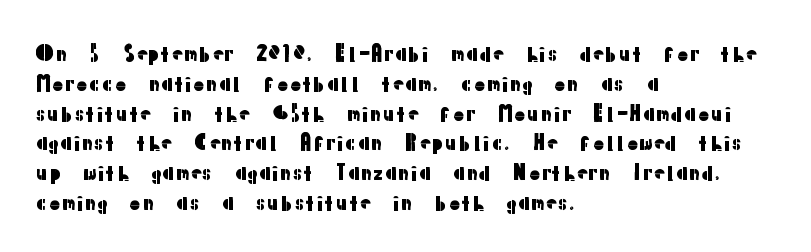
The image shows 21 px text type, upright; set left-aligned, normal line spacing (1.42x), normal letter spacing, not underlined.
